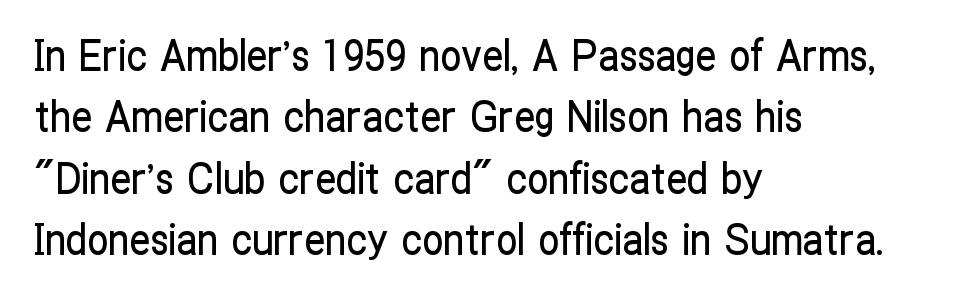
Q: Is the text italic (slanted)? A: No, it is upright.
Q: Is the typeface a serif or a sans-serif typeface? A: Sans-serif.
Q: Is the text underlined? A: No.
Q: How is the paragraph aligned? A: Left-aligned.
Q: Is the spacing between letters normal or unusually wide? A: Normal.
Q: Is the spacing between lines tight, normal or loose? A: Normal.
Q: Width (condensed, normal, or wide)? A: Condensed.
Q: Stroke contrast? A: Low.
Q: x-height? A: Medium.
Q: Monospaced? A: No.
